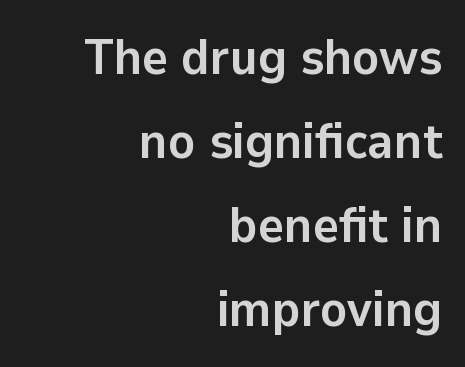
{"serif": "no", "italic": "no", "bold": "yes", "weight": "semibold", "width": "normal", "stroke_contrast": "low", "x_height": "medium", "monospaced": "no", "underline": "no", "align": "right", "line_spacing": "normal", "line_spacing_ratio": 1.68, "letter_spacing": "normal", "letter_spacing_em": 0.0, "glyph_px": 50}
